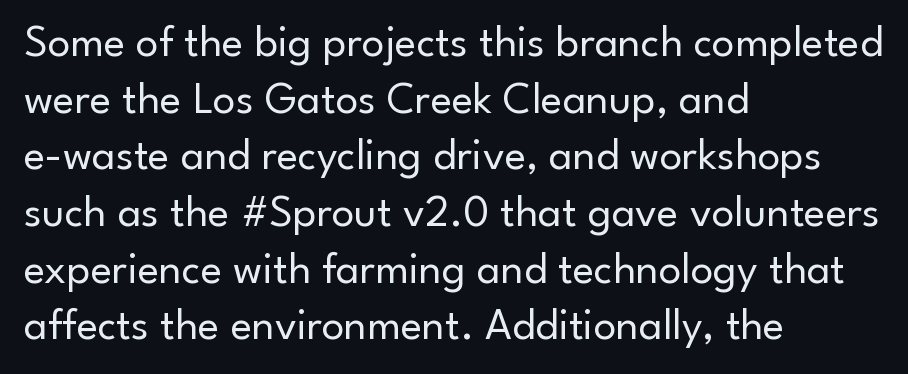
{"serif": "no", "italic": "no", "bold": "no", "weight": "regular", "width": "normal", "stroke_contrast": "low", "x_height": "small", "monospaced": "no", "underline": "no", "align": "left", "line_spacing": "normal", "line_spacing_ratio": 1.26, "letter_spacing": "normal", "letter_spacing_em": 0.0, "glyph_px": 45}
